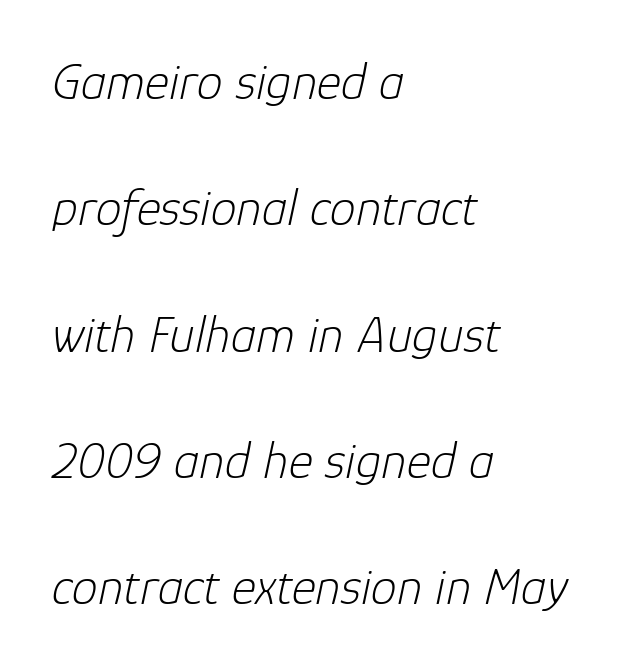
Each new line begins a long way beneath the previous one. You can tell it's italic because the verticals aren't actually vertical. A bare baseline throughout the passage. The lines in this sample share a left origin and differ only in where they stop.
